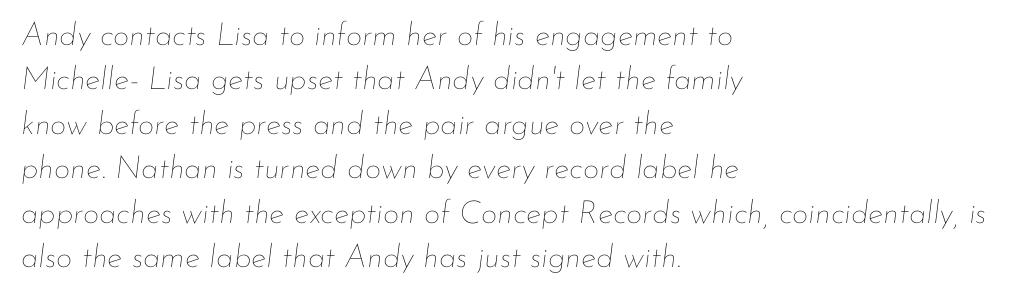
The image shows 32 px thin type, italic (leaning right); set left-aligned, normal line spacing (1.39x), normal letter spacing, not underlined; low stroke contrast and a small x-height.
